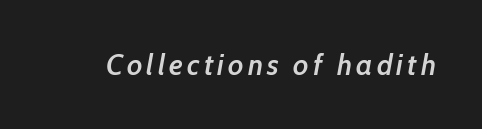
The image shows 30 px semibold, condensed type, italic (leaning right); set not underlined; low stroke contrast and a medium x-height.
